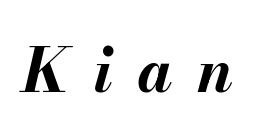
{"italic": "yes", "lean": "right", "slant_degrees": 13, "bold": "yes", "weight": "bold", "width": "normal", "stroke_contrast": "medium", "x_height": "small", "monospaced": "no", "underline": "no", "letter_spacing": "wide", "letter_spacing_em": 0.39, "glyph_px": 62}
